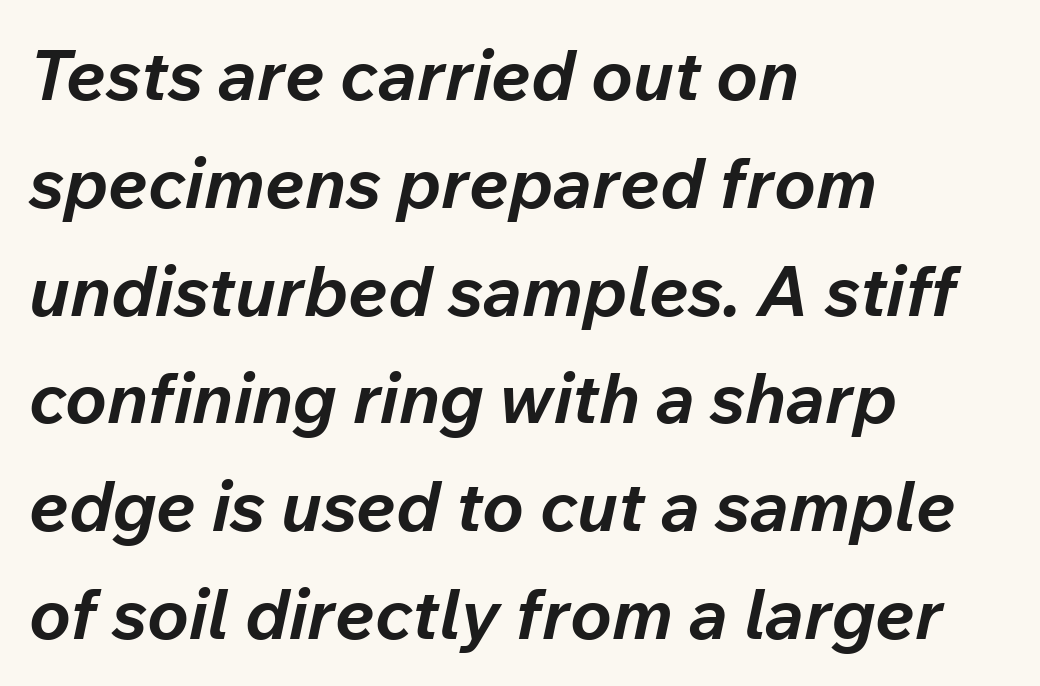
{"italic": "yes", "lean": "right", "slant_degrees": 12, "bold": "yes", "weight": "bold", "width": "normal", "stroke_contrast": "low", "x_height": "medium", "monospaced": "no", "underline": "no", "align": "left", "line_spacing": "normal", "line_spacing_ratio": 1.54, "letter_spacing": "normal", "letter_spacing_em": 0.0, "glyph_px": 70}
